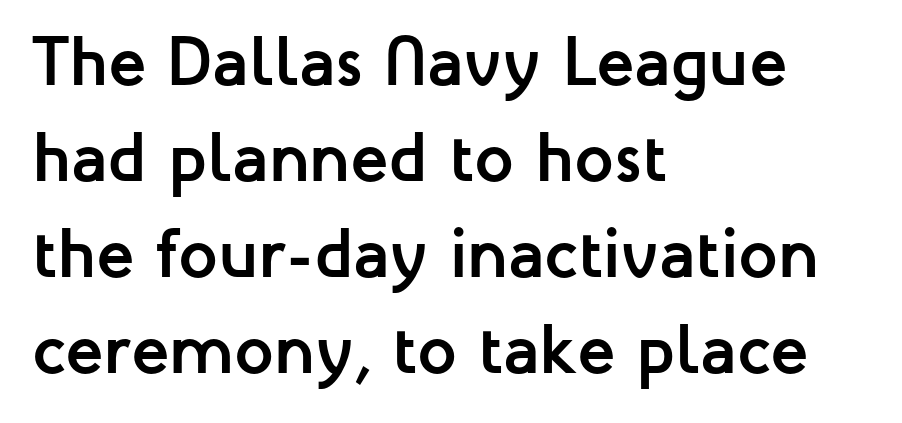
{"serif": "no", "italic": "no", "bold": "yes", "weight": "semibold", "width": "normal", "stroke_contrast": "low", "x_height": "medium", "monospaced": "no", "underline": "no", "align": "left", "line_spacing": "normal", "line_spacing_ratio": 1.37, "letter_spacing": "normal", "letter_spacing_em": 0.0, "glyph_px": 70}
